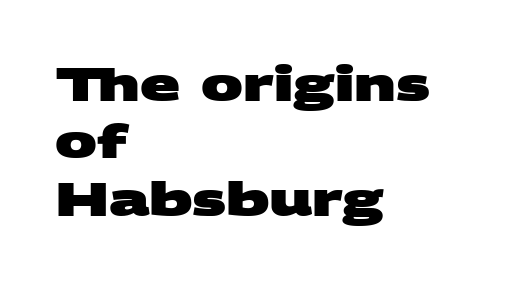
The image shows 47 px heavy, wide sans-serif type; set left-aligned, line spacing 1.22x, normal letter spacing, not underlined; medium stroke contrast and a large x-height.
